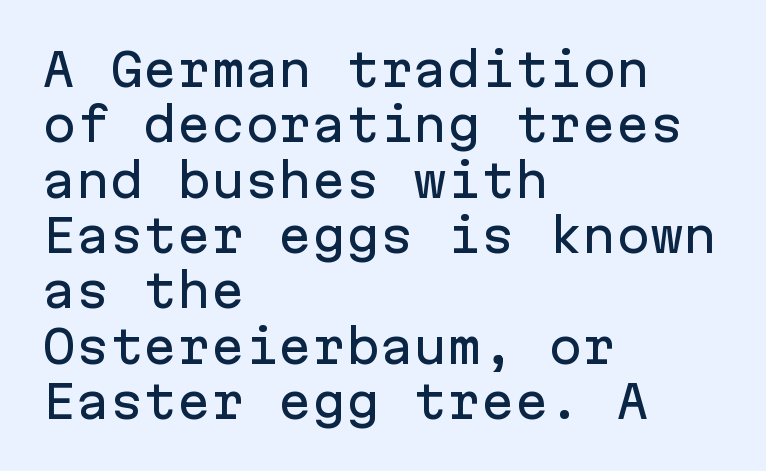
Q: Is the text italic (slanted)? A: No, it is upright.
Q: Is the typeface a serif or a sans-serif typeface? A: Sans-serif.
Q: Is the text underlined? A: No.
Q: How is the paragraph aligned? A: Left-aligned.
Q: Is the spacing between letters normal or unusually wide? A: Normal.
Q: Width (condensed, normal, or wide)? A: Normal.
Q: Stroke contrast? A: Low.
Q: x-height? A: Medium.
Q: Monospaced? A: Yes.
